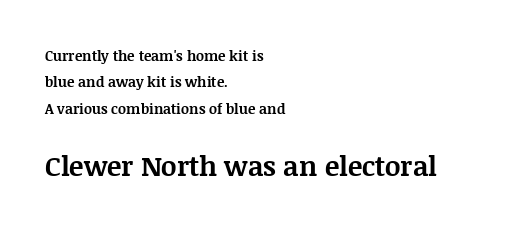
{"italic": "no", "bold": "yes", "underline": "no", "align": "left", "line_spacing_ratio": 1.89, "letter_spacing": "normal", "letter_spacing_em": 0.0, "larger_block": "second", "size_ratio": 1.93, "glyph_px": 27}
